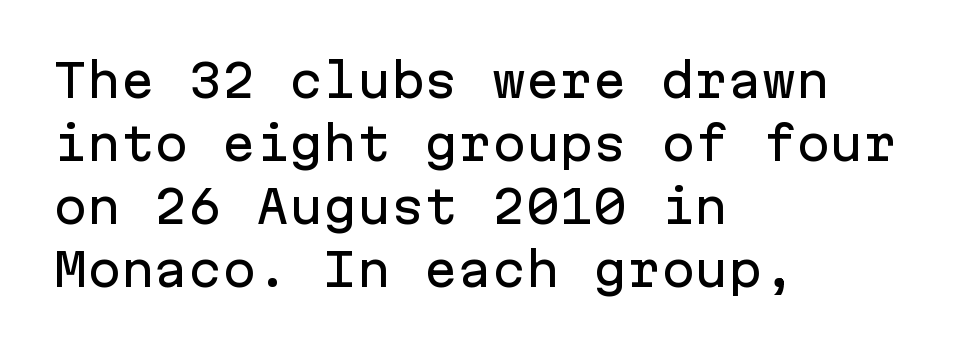
Any mark beneath the type? The region is blank. Each line starts at the same left margin while the right side varies. The typeface chosen for these lines omits serifs. Monospaced: the letters line up in strict vertical columns.
